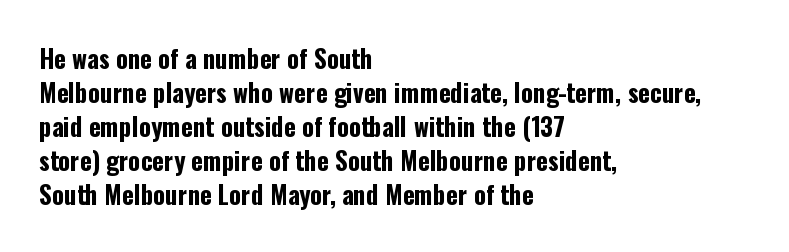
{"italic": "no", "bold": "yes", "underline": "no", "align": "left", "line_spacing": "normal", "line_spacing_ratio": 1.36, "letter_spacing": "normal", "letter_spacing_em": 0.0, "glyph_px": 25}
